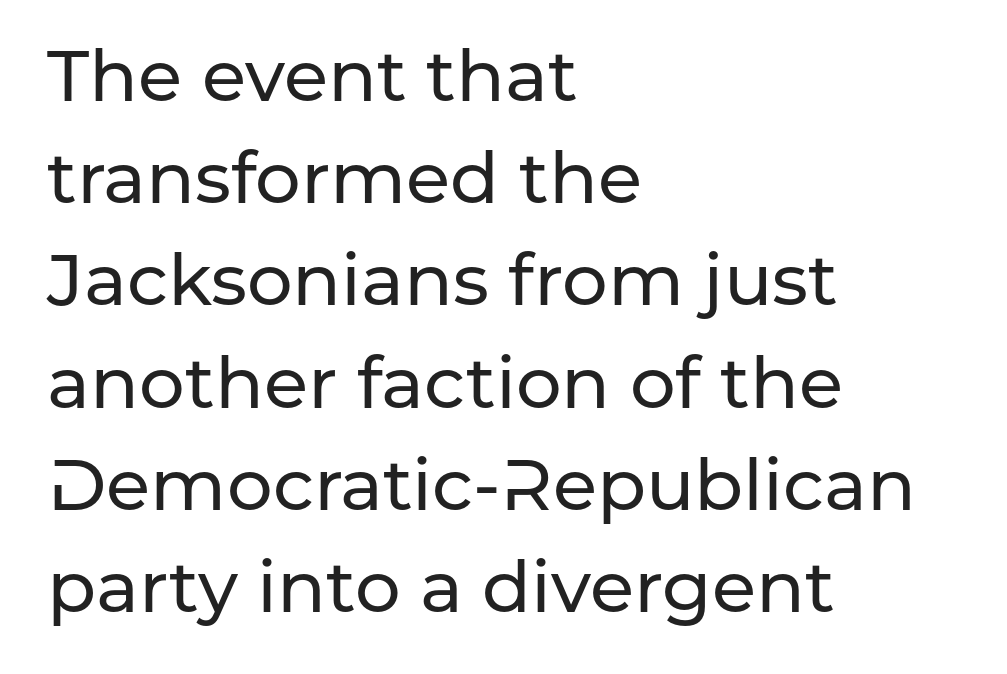
Q: Is the text italic (slanted)? A: No, it is upright.
Q: Is the typeface a serif or a sans-serif typeface? A: Sans-serif.
Q: Is the text underlined? A: No.
Q: How is the paragraph aligned? A: Left-aligned.
Q: Is the spacing between letters normal or unusually wide? A: Normal.
Q: Is the spacing between lines tight, normal or loose? A: Normal.
Q: Width (condensed, normal, or wide)? A: Normal.
Q: Stroke contrast? A: Low.
Q: x-height? A: Medium.
Q: Monospaced? A: No.
